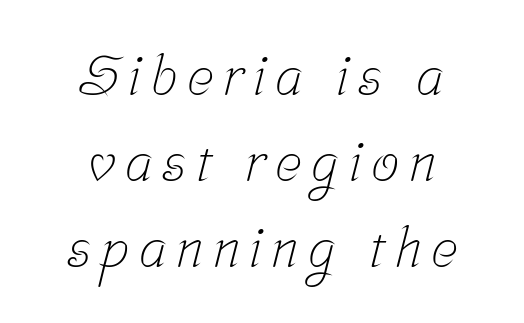
The area under the type is left untouched. The lines sit at an ordinary, default distance from one another. Every row of glyphs is offset so its center matches the block's center. Each stroke keeps to a modest, everyday thickness or less. A typesetter would call this proportional, since set widths differ per character.
